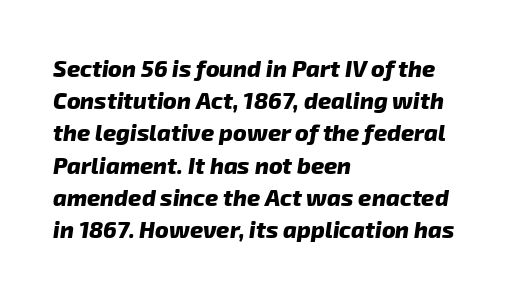
The paragraph shown leans on its left margin. The block of text has a typical density, with ordinary space between rows. Tracking value appears to be zero — textbook default spacing. Nobody drew a line under any word here. The typesetting leans heavy: a genuine bold.
